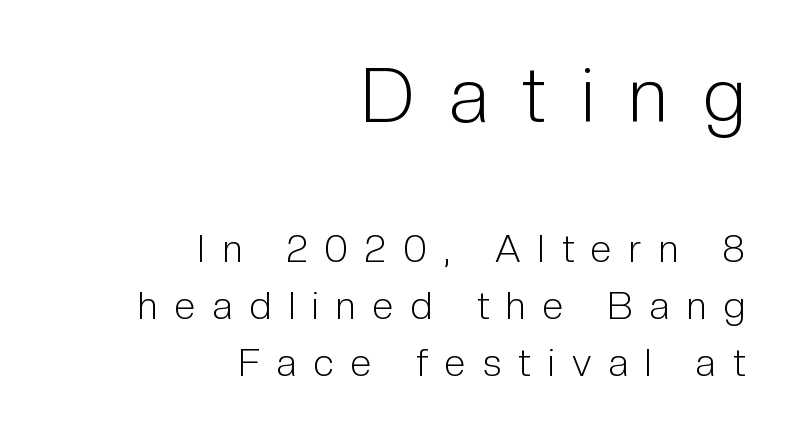
The image shows 76 px light, condensed sans-serif type, upright; set right-aligned, normal line spacing (1.51x), unusually wide letter spacing (+0.46 em), not underlined; the first (top) block is 2.0x larger; low stroke contrast and a medium x-height.
